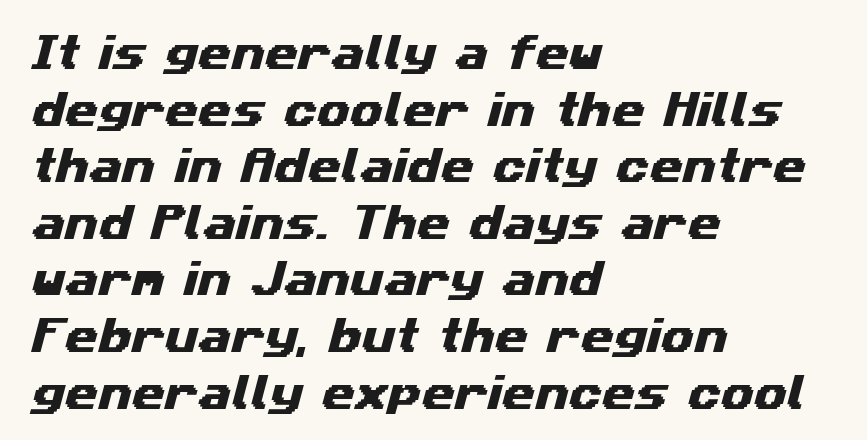
{"serif": "no", "width": "wide", "stroke_contrast": "medium", "x_height": "medium", "monospaced": "no", "underline": "no", "align": "left", "line_spacing": "normal", "line_spacing_ratio": 1.49, "letter_spacing": "normal", "letter_spacing_em": 0.0, "glyph_px": 38}
